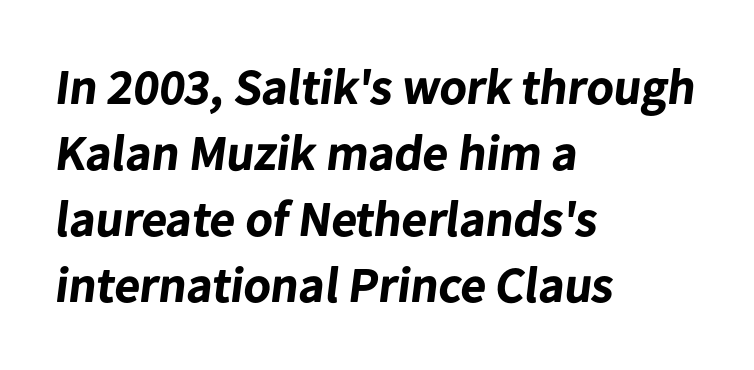
{"serif": "no", "bold": "yes", "weight": "bold", "width": "normal", "stroke_contrast": "low", "x_height": "medium", "monospaced": "no", "underline": "no", "align": "left", "line_spacing": "normal", "line_spacing_ratio": 1.32, "letter_spacing": "normal", "letter_spacing_em": 0.0, "glyph_px": 50}
